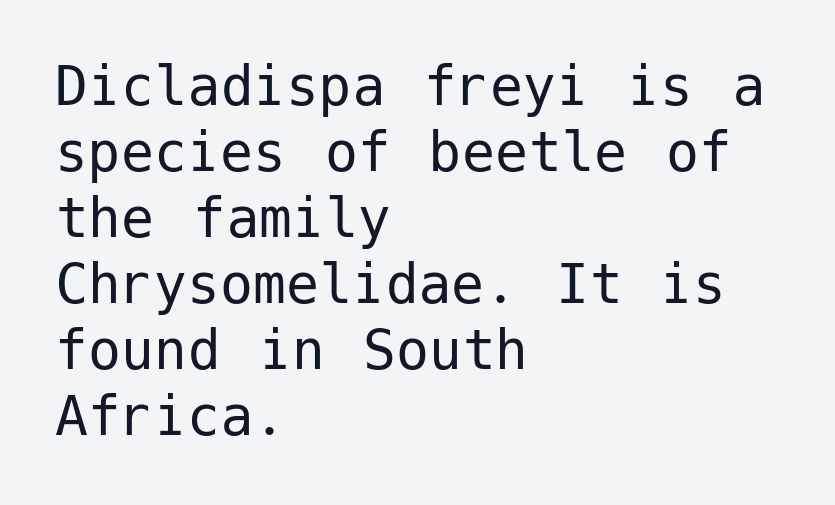
The image shows 66 px regular-weight sans-serif type, upright; set left-aligned, tight line spacing (1.0x), normal letter spacing, not underlined; low stroke contrast and a medium x-height.
